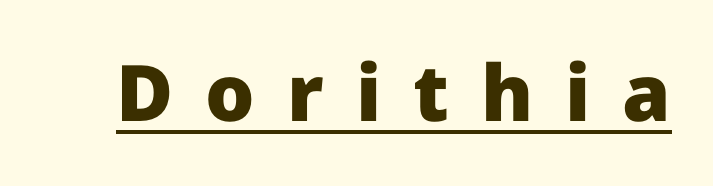
{"serif": "no", "italic": "no", "bold": "yes", "weight": "heavy", "width": "normal", "stroke_contrast": "low", "x_height": "medium", "monospaced": "no", "underline": "yes", "letter_spacing": "wide", "letter_spacing_em": 0.41, "glyph_px": 78}
